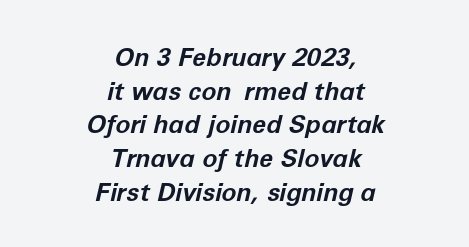
The image shows 25 px bold type, italic (leaning right); set centered, normal line spacing (1.35x), normal letter spacing, not underlined.
